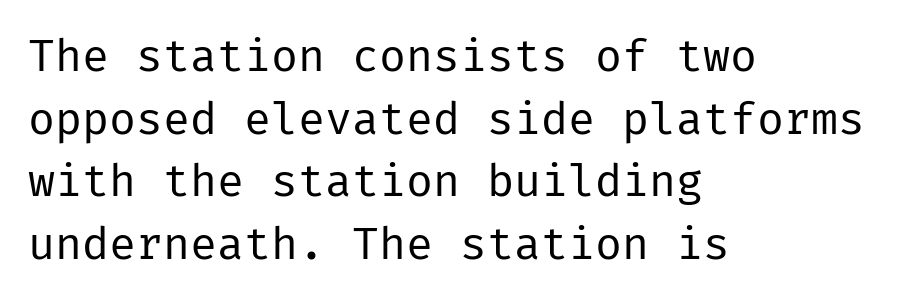
What stands out about the letter spacing? Nothing — it is the standard amount. Clear beneath every line of the passage. The characters are drawn with everyday or finer stroke widths. You can tell it's not italic because the verticals are truly vertical.
